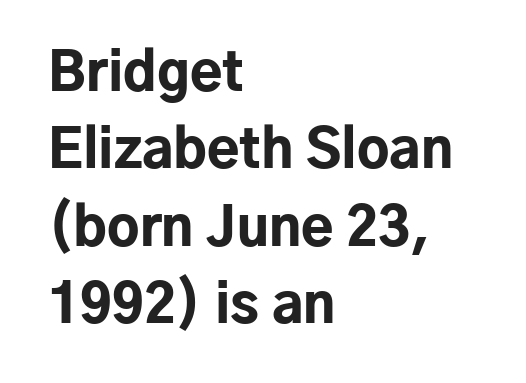
The image shows 53 px bold sans-serif type, upright; set left-aligned, normal line spacing (1.46x), normal letter spacing, not underlined; low stroke contrast and a medium x-height.
